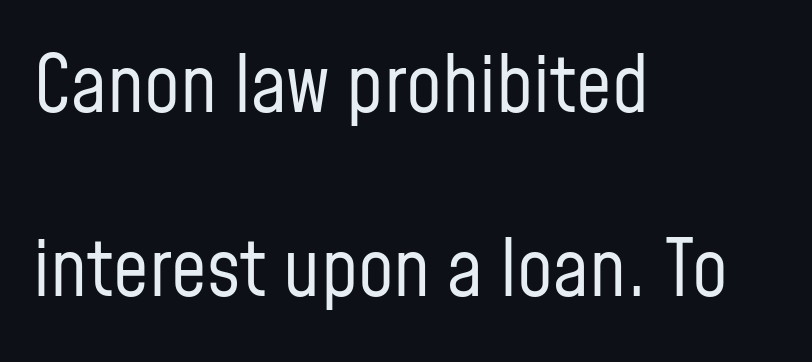
Q: Is the text bold? A: No.
Q: Is the text italic (slanted)? A: No, it is upright.
Q: Is the typeface a serif or a sans-serif typeface? A: Sans-serif.
Q: Is the text underlined? A: No.
Q: How is the paragraph aligned? A: Left-aligned.
Q: Is the spacing between letters normal or unusually wide? A: Normal.
Q: Is the spacing between lines tight, normal or loose? A: Loose.
Q: Width (condensed, normal, or wide)? A: Condensed.
Q: Stroke contrast? A: Low.
Q: x-height? A: Medium.
Q: Monospaced? A: No.
